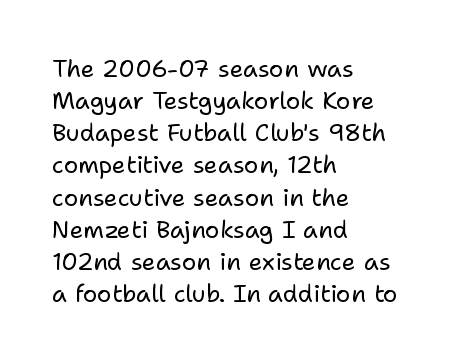
The image shows 24 px text type, upright; set left-aligned, normal line spacing (1.34x), normal letter spacing, not underlined.
